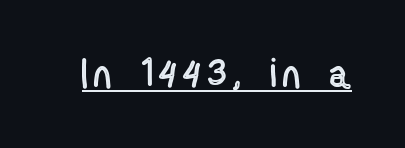
The face used here is proportionally spaced, like ordinary book or web type. No italicization has been applied; the sample stays upright. Honestly, the underline is the first thing you notice here.
